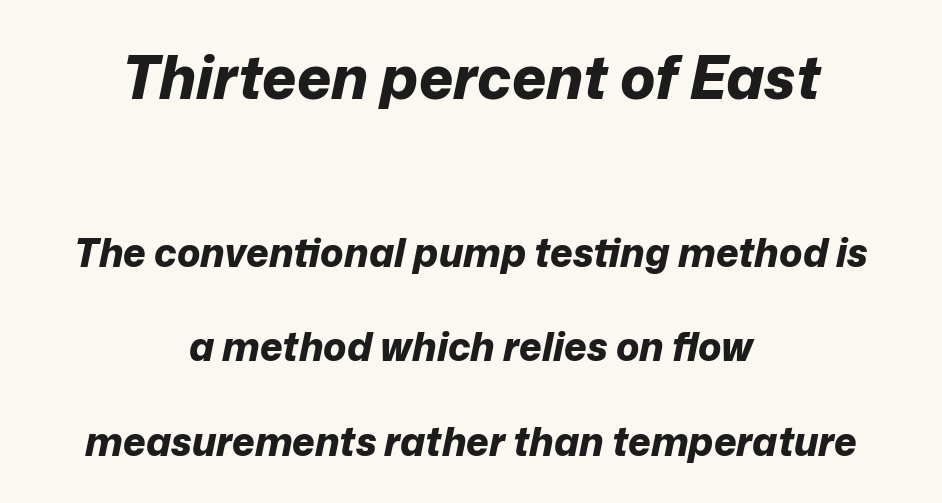
This rendering uses center alignment, leaving both contours irregular but symmetric. Observe the ordinary spacing: letters are neighbours, not strangers. The rendering applies a slant to the glyphs. The words here are not underlined. Set as a true bold cut, around the 700 mark.
